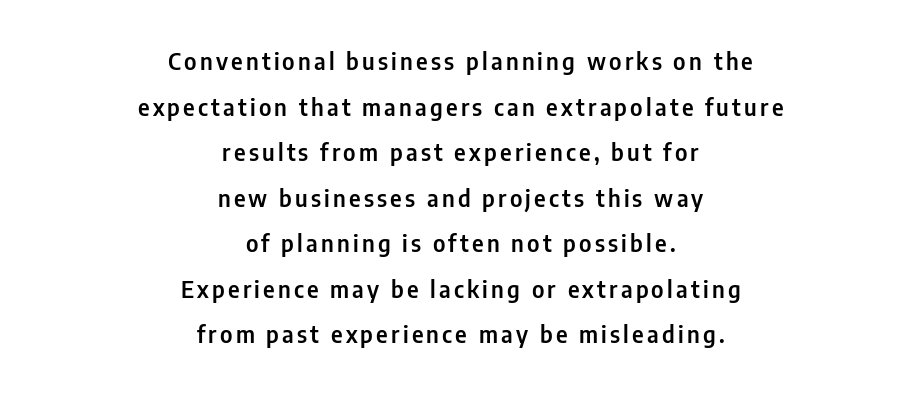
The specimen omits any rule beneath the text block's lines. Every stem runs plumb, perpendicular to the baseline. The space between consecutive lines is lavish. The compositor balanced each line on the midline.
